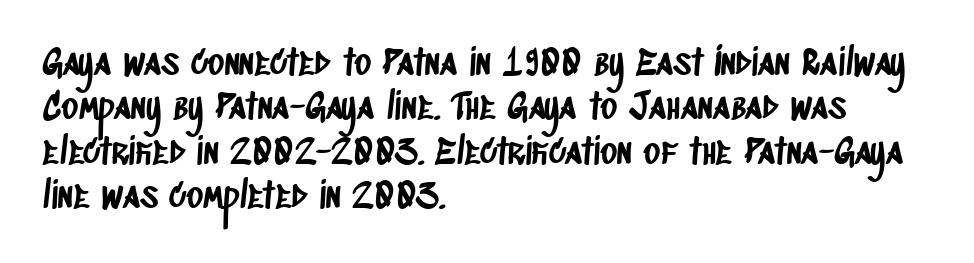
The image shows 36 px condensed sans-serif type; set left-aligned, line spacing 1.23x, normal letter spacing, not underlined; low stroke contrast and a large x-height.
